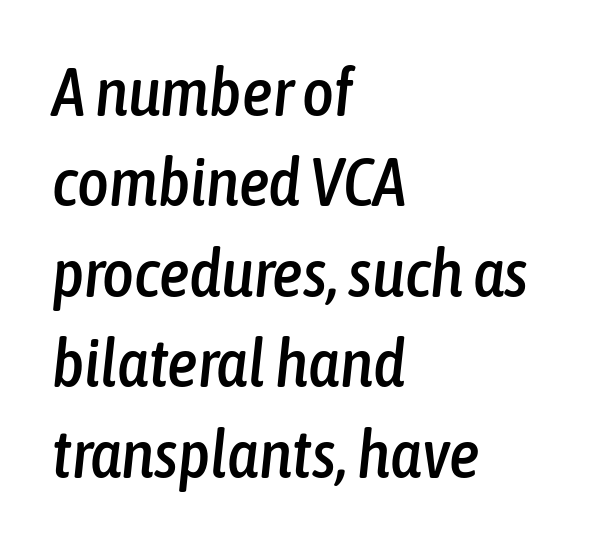
Posture: slanted. What stands out about the letter spacing? Nothing — it is the standard amount. Is there much room between lines? A standard amount, neither cramped nor airy. Rule under the text: the space is simply empty. Do the characters align in a grid? No, the font is proportional.
